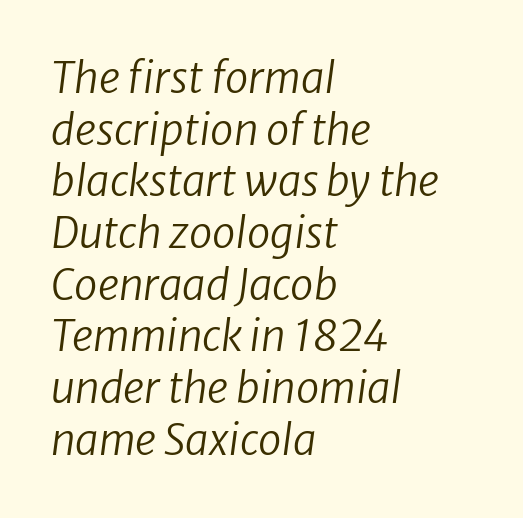
{"italic": "yes", "lean": "right", "slant_degrees": 8, "bold": "no", "weight": "regular", "width": "normal", "stroke_contrast": "low", "x_height": "medium", "monospaced": "no", "underline": "no", "align": "left", "line_spacing_ratio": 1.23, "letter_spacing": "normal", "letter_spacing_em": 0.0, "glyph_px": 42}
